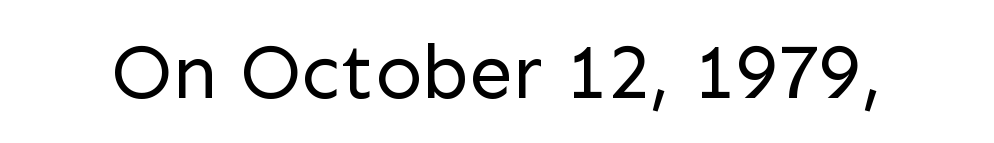
The image shows 78 px regular-weight sans-serif type, upright; set normal letter spacing, not underlined; low stroke contrast and a medium x-height.
